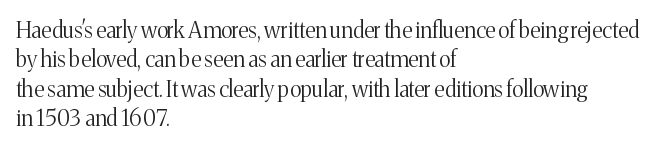
{"italic": "no", "bold": "no", "underline": "no", "align": "left", "line_spacing": "normal", "line_spacing_ratio": 1.34, "letter_spacing": "normal", "letter_spacing_em": 0.0, "glyph_px": 22}
